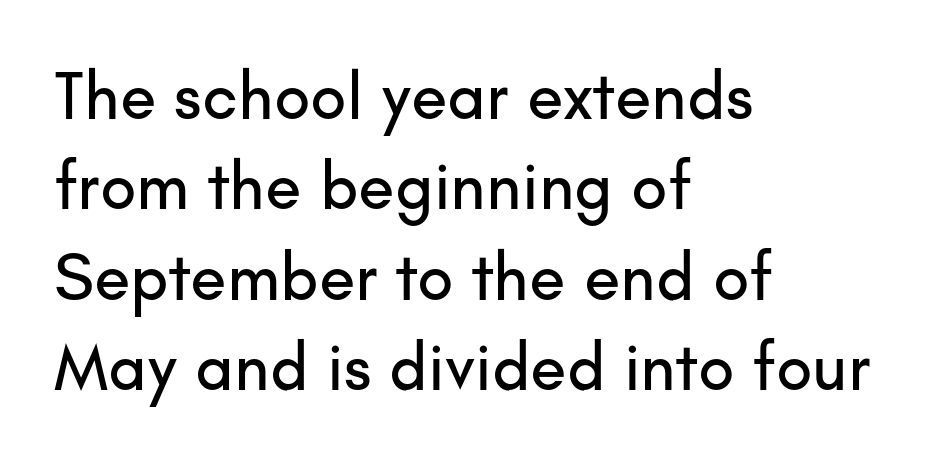
Anything drawn beneath the words? Only blank space. One glance says typical: line gaps are just what's usual. Short note: letters normally spaced. Left-aligned paragraph, ragged on the right. You could not count columns in this text — the font is proportionally spaced. A roman cut, with each character standing at attention.
